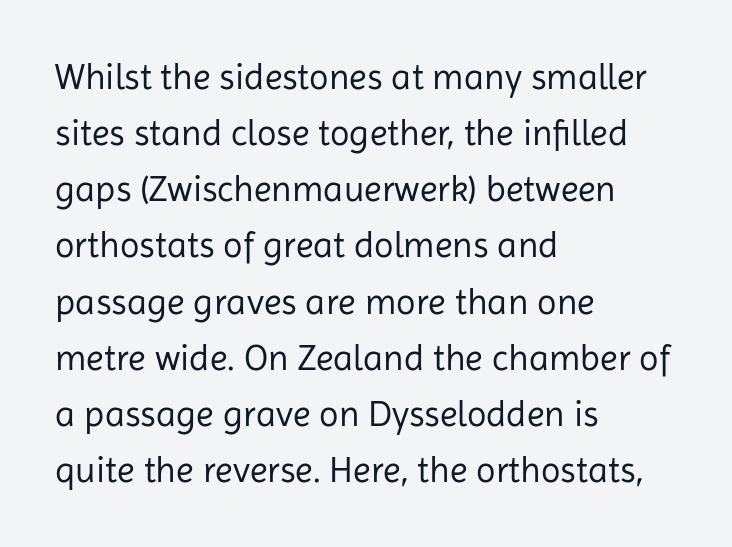
Q: Is the text bold? A: No.
Q: Is the text italic (slanted)? A: No, it is upright.
Q: Is the typeface a serif or a sans-serif typeface? A: Sans-serif.
Q: Is the text underlined? A: No.
Q: How is the paragraph aligned? A: Left-aligned.
Q: Is the spacing between letters normal or unusually wide? A: Normal.
Q: Is the spacing between lines tight, normal or loose? A: Normal.
Q: Width (condensed, normal, or wide)? A: Normal.
Q: Stroke contrast? A: Low.
Q: x-height? A: Medium.
Q: Monospaced? A: No.
